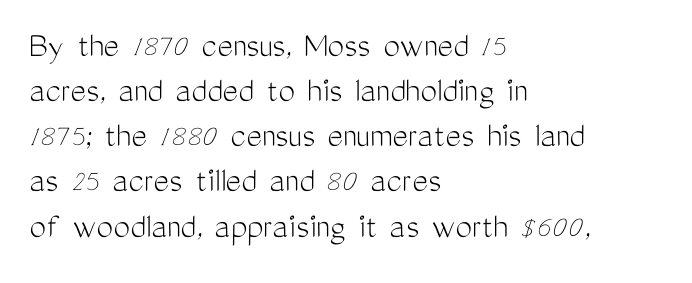
The image shows 37 px light, condensed sans-serif type, upright; set left-aligned, line spacing 1.22x, normal letter spacing, not underlined; medium stroke contrast and a medium x-height.
